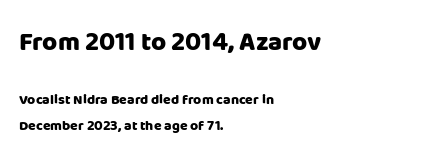
{"italic": "no", "bold": "yes", "underline": "no", "align": "left", "line_spacing_ratio": 1.82, "letter_spacing": "normal", "letter_spacing_em": 0.0, "larger_block": "first", "size_ratio": 1.86, "glyph_px": 26}
